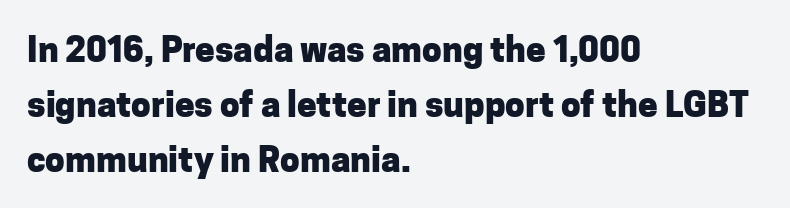
Q: Is the text bold? A: Yes.
Q: Is the text italic (slanted)? A: No, it is upright.
Q: Is the typeface a serif or a sans-serif typeface? A: Sans-serif.
Q: Is the text underlined? A: No.
Q: How is the paragraph aligned? A: Left-aligned.
Q: Is the spacing between letters normal or unusually wide? A: Normal.
Q: Is the spacing between lines tight, normal or loose? A: Normal.
Q: Width (condensed, normal, or wide)? A: Normal.
Q: Stroke contrast? A: Low.
Q: x-height? A: Medium.
Q: Monospaced? A: No.
